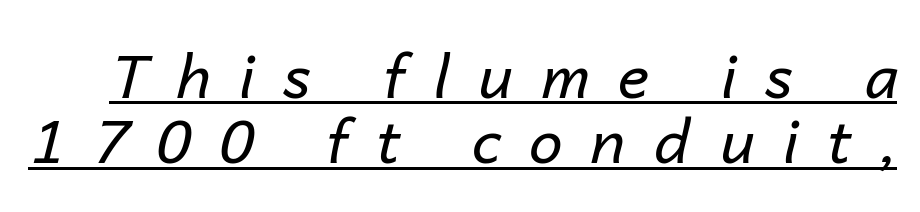
The image shows 60 px regular-weight type, italic (leaning right); set tight line spacing (1.09x), unusually wide letter spacing (+0.47 em), underlined; low stroke contrast and a medium x-height.
